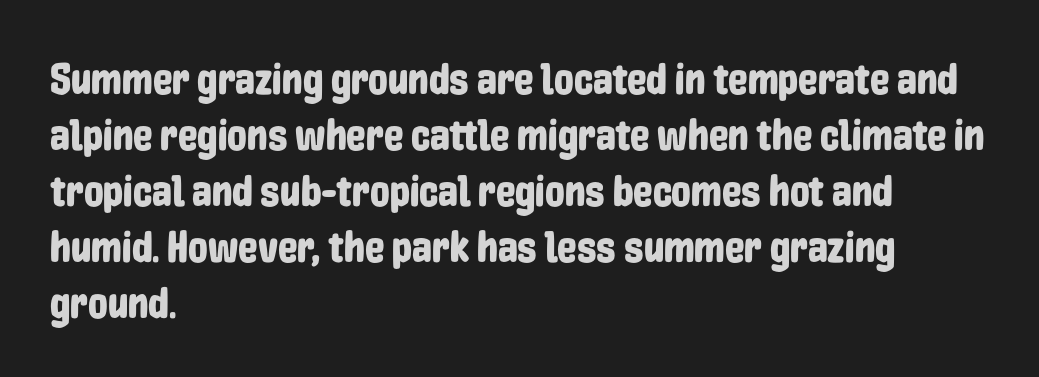
{"serif": "no", "italic": "no", "width": "condensed", "stroke_contrast": "low", "x_height": "medium", "monospaced": "no", "underline": "no", "align": "left", "line_spacing": "normal", "line_spacing_ratio": 1.27, "letter_spacing": "normal", "letter_spacing_em": 0.0, "glyph_px": 44}
